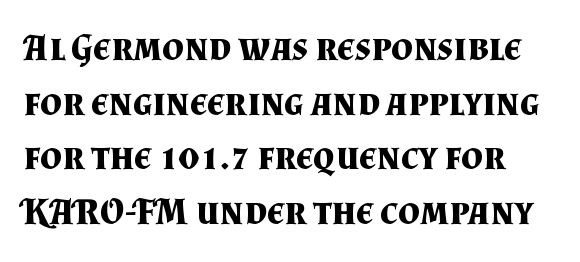
The image shows 38 px bold serif type, upright; set normal line spacing (1.44x), normal letter spacing, not underlined; medium stroke contrast and a small x-height.
